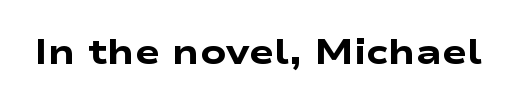
Q: Is the text bold? A: Yes.
Q: Is the typeface a serif or a sans-serif typeface? A: Sans-serif.
Q: Is the text underlined? A: No.
Q: Is the spacing between letters normal or unusually wide? A: Normal.
Q: Width (condensed, normal, or wide)? A: Wide.
Q: Stroke contrast? A: Low.
Q: x-height? A: Medium.
Q: Monospaced? A: No.
